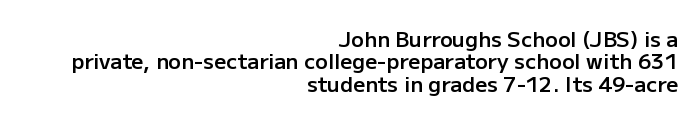
{"italic": "no", "bold": "semi", "underline": "no", "align": "right", "line_spacing": "tight", "line_spacing_ratio": 1.07, "letter_spacing": "normal", "letter_spacing_em": 0.0, "glyph_px": 21}
